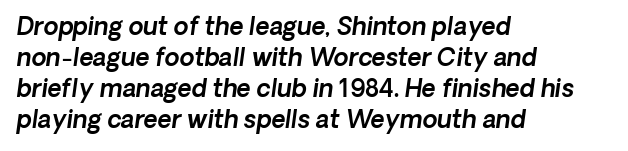
Q: Is the text italic (slanted)? A: Yes, it leans right by about 8 degrees.
Q: Is the text underlined? A: No.
Q: How is the paragraph aligned? A: Left-aligned.
Q: Is the spacing between letters normal or unusually wide? A: Normal.
Q: Is the spacing between lines tight, normal or loose? A: Normal.
